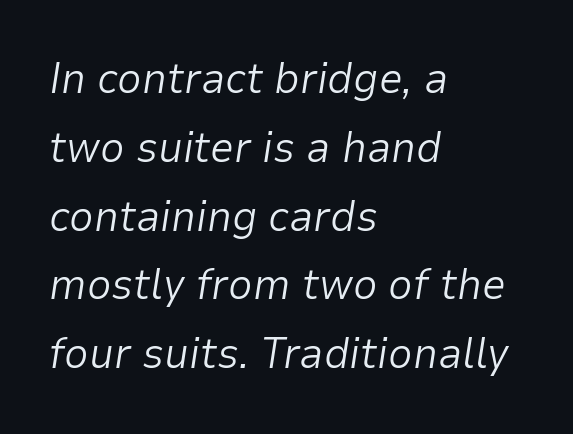
Q: Is the text bold? A: No.
Q: Is the text italic (slanted)? A: Yes, it leans right by about 9 degrees.
Q: Is the text underlined? A: No.
Q: How is the paragraph aligned? A: Left-aligned.
Q: Is the spacing between letters normal or unusually wide? A: Normal.
Q: Is the spacing between lines tight, normal or loose? A: Normal.
Q: Width (condensed, normal, or wide)? A: Normal.
Q: Stroke contrast? A: Low.
Q: x-height? A: Medium.
Q: Monospaced? A: No.
